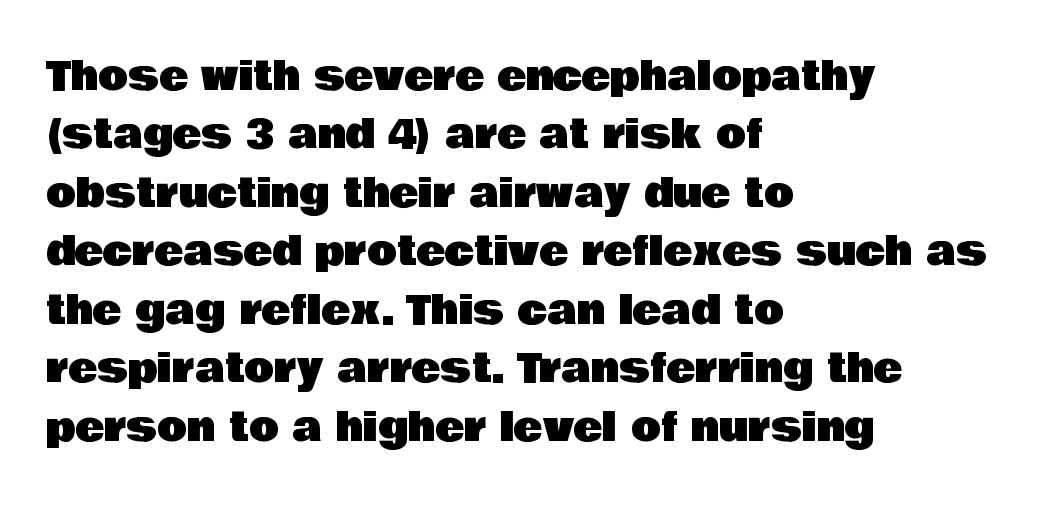
No feet cap the strokes, marking this as sans-serif type. Honestly, the letter spacing is just normal — you wouldn't notice it. A roman cut, with each character standing at attention. Each letter keeps its own natural width here, so spacing adapts to shape. Has an underline been added? It has not. The leading is moderate, giving the passage an even texture.
